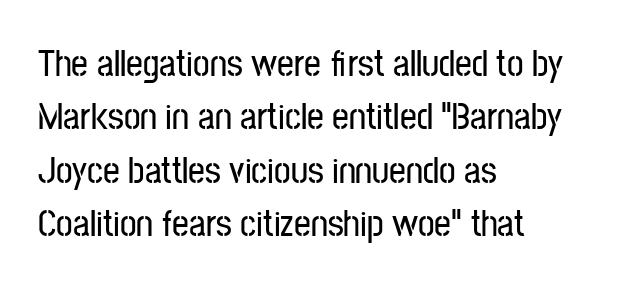
Q: Is the text italic (slanted)? A: No, it is upright.
Q: Is the typeface a serif or a sans-serif typeface? A: Sans-serif.
Q: Is the text underlined? A: No.
Q: How is the paragraph aligned? A: Left-aligned.
Q: Is the spacing between letters normal or unusually wide? A: Normal.
Q: Is the spacing between lines tight, normal or loose? A: Normal.
Q: Width (condensed, normal, or wide)? A: Condensed.
Q: Stroke contrast? A: Low.
Q: x-height? A: Medium.
Q: Monospaced? A: No.
